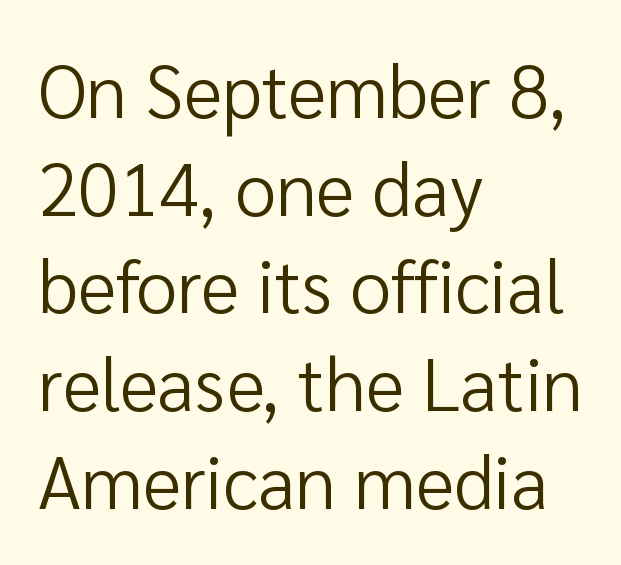
Do the characters align in a grid? No, the font is proportional. There is no visible air inserted between adjacent glyphs. The strip under each line holds only bare page. The typesetting does not lean heavy: it is not bold.
